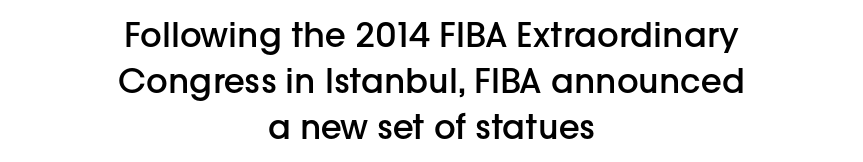
The image shows 34 px semibold sans-serif type, upright; set centered, normal line spacing (1.36x), normal letter spacing, not underlined; low stroke contrast and a medium x-height.
